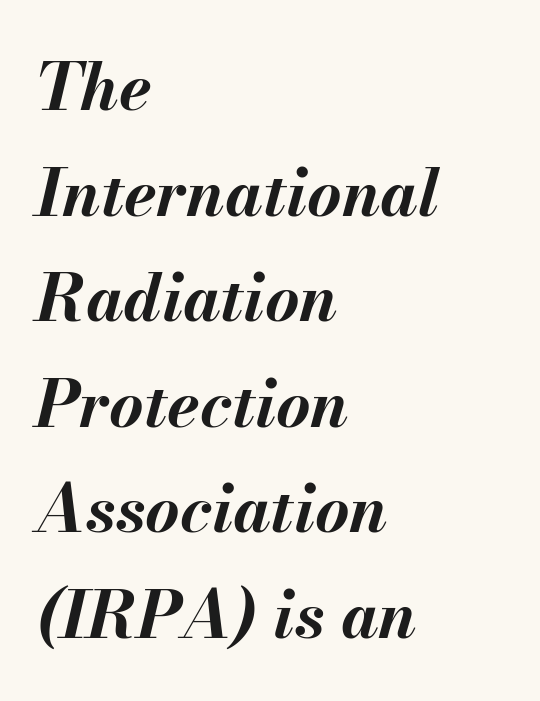
A typesetter would mark this as italic. Does the leading feel generous? No, just average. Characters follow at the spacing the type designer built in. The words here are not underlined. Proportional: the letters do not fall into vertical columns.
